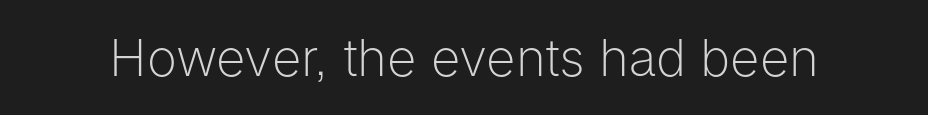
Underline: absent. Nothing heavy about these letters — not bold at all. The letters sit at their default tracking, neither squeezed nor spread. Looks like regular typesetting: each glyph gets only the width it needs. The lettering holds an erect, upright posture throughout.
